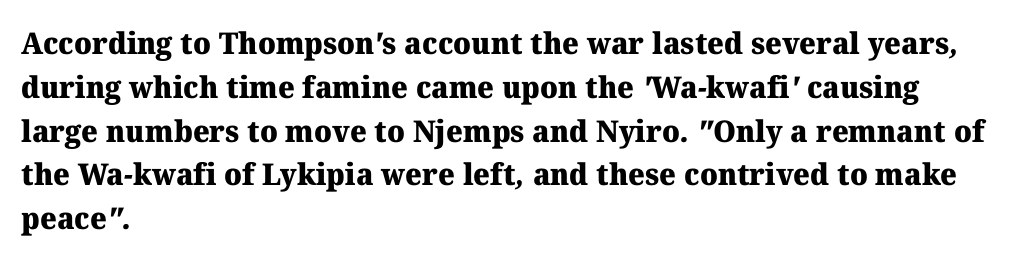
Spacing verdict: proportional, widths tailored to each character. The space directly below the letters is spotless. This is heavy type, rendered in bold. Vertical spacing — default. A typesetter would label this face a serif.
